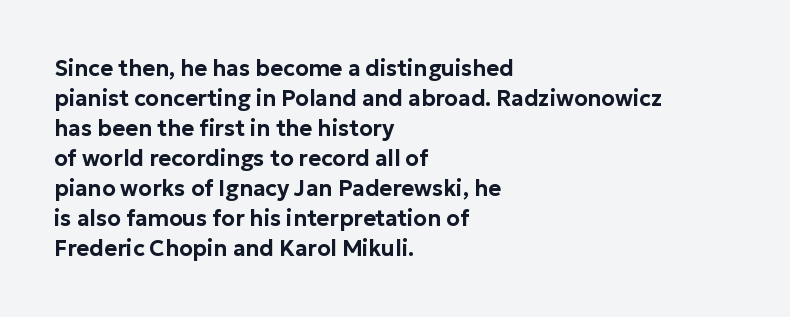
Q: Is the text italic (slanted)? A: No, it is upright.
Q: Is the text underlined? A: No.
Q: How is the paragraph aligned? A: Left-aligned.
Q: Is the spacing between letters normal or unusually wide? A: Normal.
Q: Is the spacing between lines tight, normal or loose? A: Normal.
